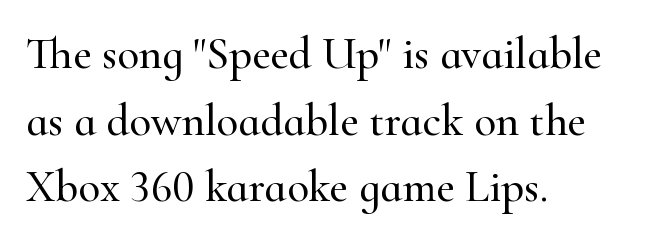
Q: Is the text italic (slanted)? A: No, it is upright.
Q: Is the typeface a serif or a sans-serif typeface? A: Serif.
Q: Is the text underlined? A: No.
Q: How is the paragraph aligned? A: Left-aligned.
Q: Is the spacing between letters normal or unusually wide? A: Normal.
Q: Is the spacing between lines tight, normal or loose? A: Normal.
Q: Width (condensed, normal, or wide)? A: Normal.
Q: Stroke contrast? A: High.
Q: x-height? A: Small.
Q: Monospaced? A: No.
